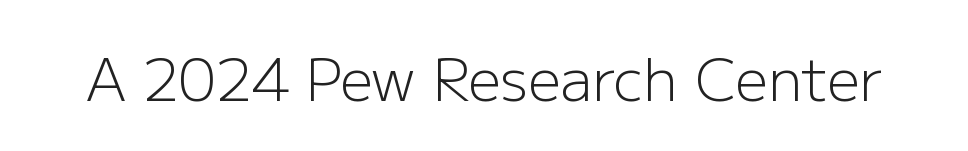
The image shows 58 px light sans-serif type, upright; set normal letter spacing, not underlined; low stroke contrast and a medium x-height.
